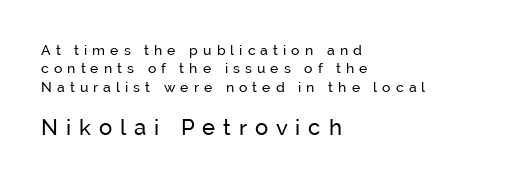
The image shows 22 px text type, upright; set left-aligned, normal line spacing (1.31x), unusually wide letter spacing (+0.36 em), not underlined; the second (bottom) block is 1.57x larger.
